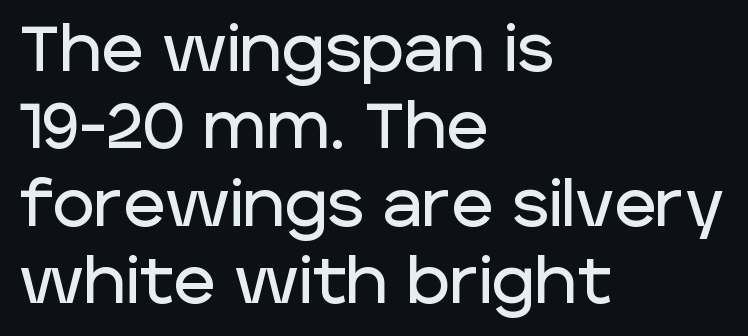
{"serif": "no", "italic": "no", "width": "normal", "stroke_contrast": "low", "x_height": "large", "monospaced": "no", "underline": "no", "align": "left", "line_spacing_ratio": 1.21, "letter_spacing": "normal", "letter_spacing_em": 0.0, "glyph_px": 64}
